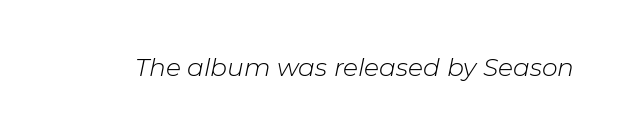
{"italic": "yes", "lean": "right", "slant_degrees": 11, "bold": "no", "underline": "no", "letter_spacing": "normal", "letter_spacing_em": 0.0, "glyph_px": 25}
